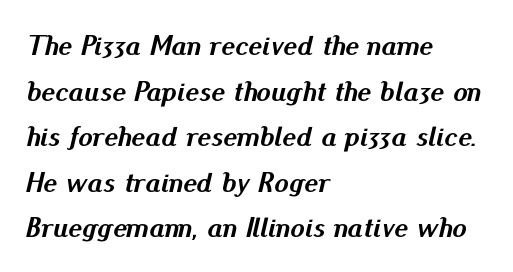
The tracking reads as untouched default to a designer's eye. Strokes here are thick enough to call this a true bold. Yep, that's italic — everything's leaning. Underlining? Definitely not there.
